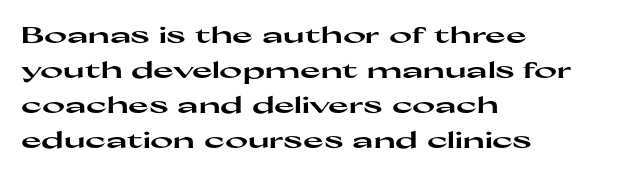
The image shows 22 px bold type, upright; set left-aligned, normal line spacing (1.59x), normal letter spacing, not underlined.
